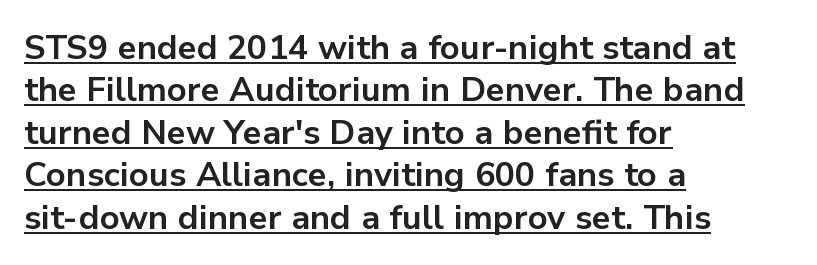
The image shows 34 px bold sans-serif type, upright; set left-aligned, normal line spacing (1.25x), normal letter spacing, underlined; low stroke contrast and a medium x-height.
